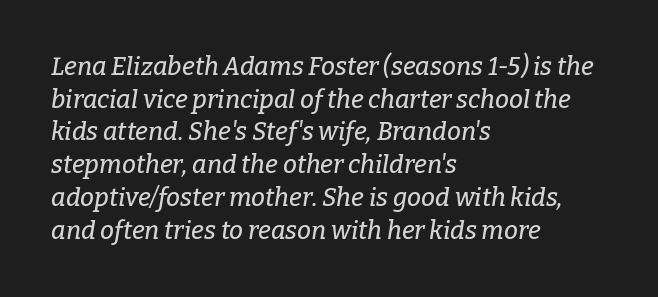
{"italic": "yes", "lean": "right", "slant_degrees": 9, "underline": "no", "align": "left", "line_spacing": "normal", "line_spacing_ratio": 1.31, "letter_spacing": "normal", "letter_spacing_em": 0.0, "glyph_px": 25}
